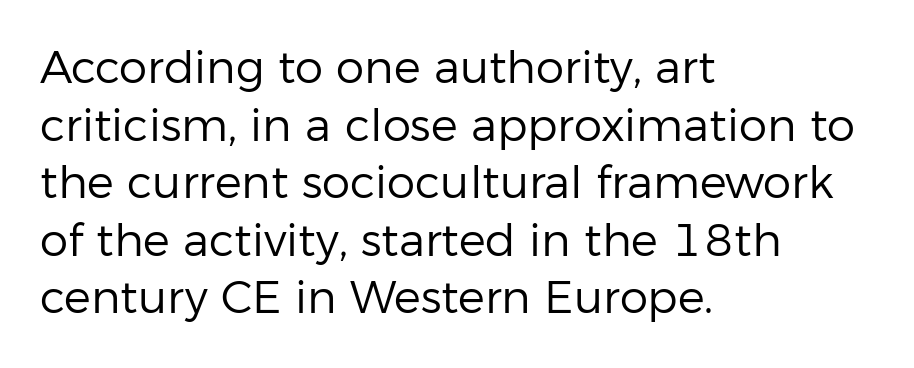
The image shows 45 px regular-weight sans-serif type, upright; set left-aligned, normal line spacing (1.28x), normal letter spacing, not underlined; low stroke contrast and a medium x-height.
